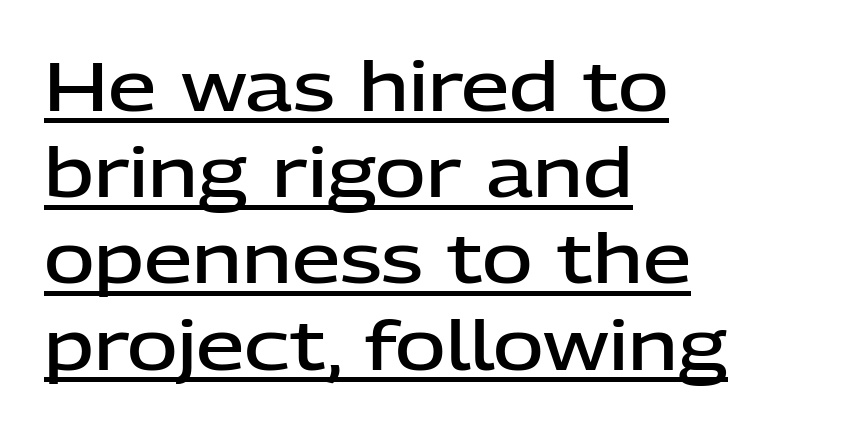
The designer went with a sans here, leaving each stem footless. The tracking reads as untouched default to a designer's eye. The face used here is a semibold: visibly heavier than regular, lighter than bold. Here the designer chose a conventional face with non-uniform glyph widths.
